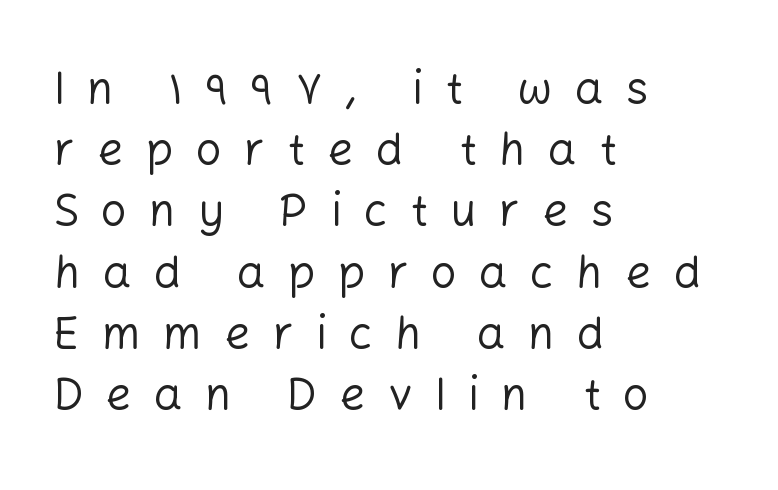
The image shows 45 px regular-weight sans-serif type, upright; set left-aligned, normal line spacing (1.36x), unusually wide letter spacing (+0.5 em), not underlined; low stroke contrast and a medium x-height.
